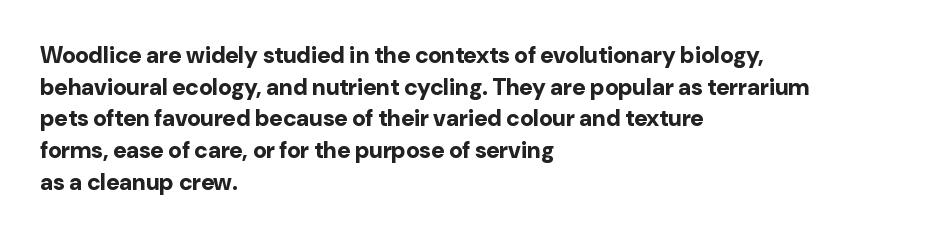
The image shows 23 px bold type, upright; set left-aligned, normal line spacing (1.38x), normal letter spacing, not underlined.
